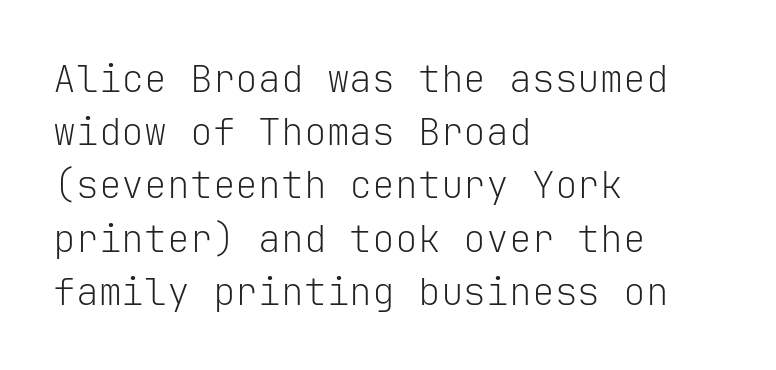
The image shows 38 px light sans-serif type, upright, monospaced; set left-aligned, normal line spacing (1.4x), normal letter spacing, not underlined; low stroke contrast and a medium x-height.
